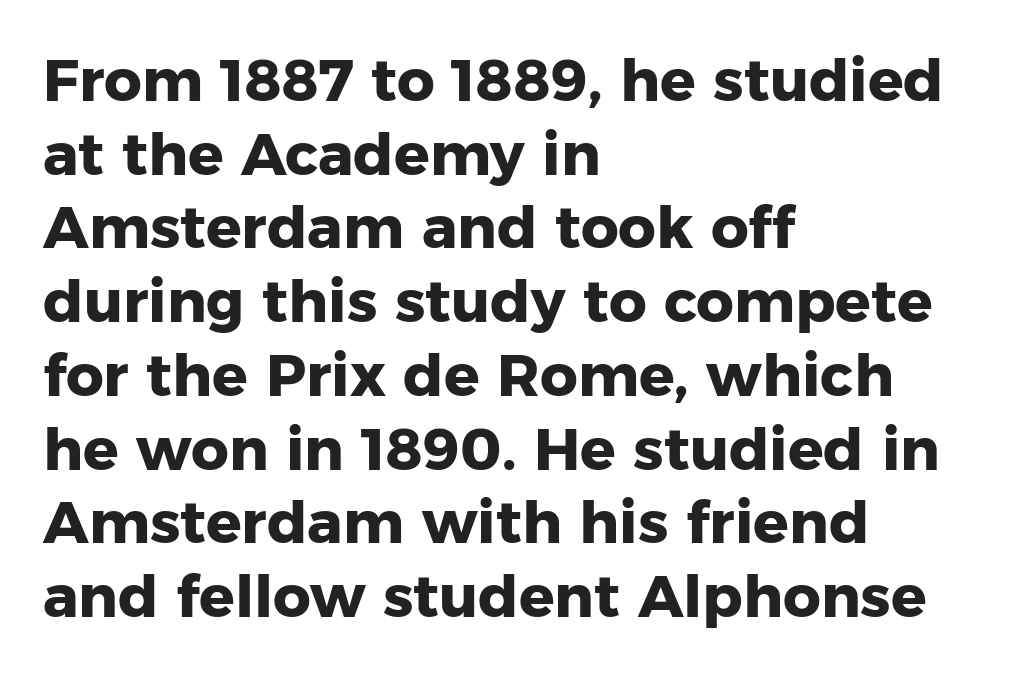
Q: Is the text bold? A: Yes.
Q: Is the text italic (slanted)? A: No, it is upright.
Q: Is the typeface a serif or a sans-serif typeface? A: Sans-serif.
Q: Is the text underlined? A: No.
Q: How is the paragraph aligned? A: Left-aligned.
Q: Is the spacing between letters normal or unusually wide? A: Normal.
Q: Is the spacing between lines tight, normal or loose? A: Normal.
Q: Width (condensed, normal, or wide)? A: Normal.
Q: Stroke contrast? A: Low.
Q: x-height? A: Medium.
Q: Monospaced? A: No.
